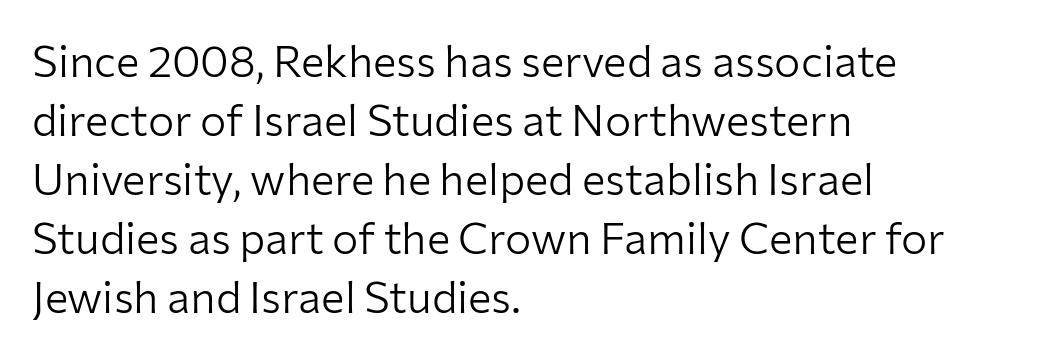
The image shows 44 px light sans-serif type, upright; set left-aligned, normal line spacing (1.34x), normal letter spacing, not underlined; low stroke contrast and a medium x-height.
